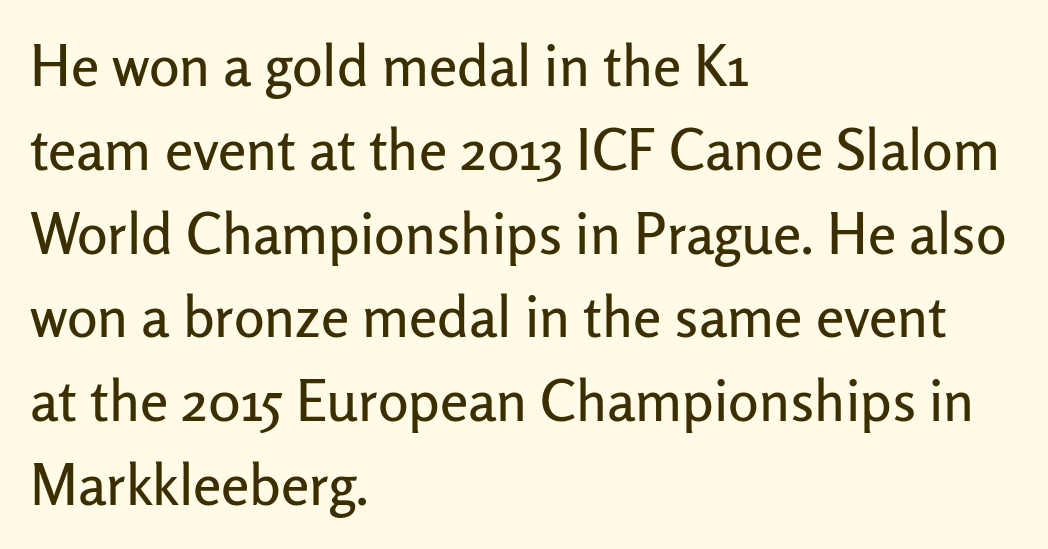
Is the letter spacing exaggerated? No — it looks like the ordinary default. Ordinary non-slanted type is in use. Is this a fixed-width face? No — the glyphs have proportional, varying widths. Line beginnings align vertically; line endings do not. I'd call this a sans setting — the letters go barefoot. Line spacing here is normal.
